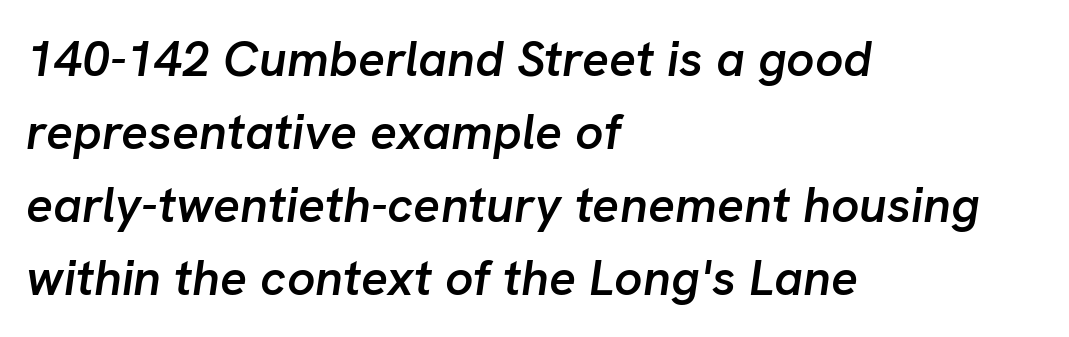
The image shows 50 px semibold type, italic (leaning right); set left-aligned, normal line spacing (1.46x), normal letter spacing, not underlined; low stroke contrast and a medium x-height.
